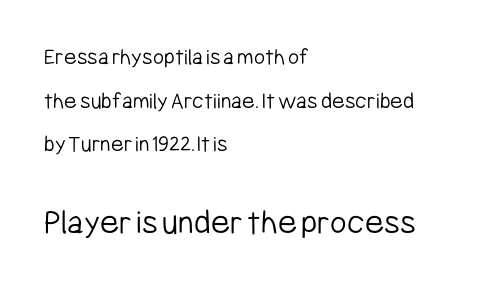
Q: Is the text bold? A: No.
Q: Is the text italic (slanted)? A: No, it is upright.
Q: Is the typeface a serif or a sans-serif typeface? A: Sans-serif.
Q: Is the text underlined? A: No.
Q: How is the paragraph aligned? A: Left-aligned.
Q: Is the spacing between letters normal or unusually wide? A: Normal.
Q: Which block of text is set in a larger size, the first (top) or the second (bottom)? A: The second (bottom) one.
Q: Width (condensed, normal, or wide)? A: Condensed.
Q: Stroke contrast? A: Low.
Q: x-height? A: Medium.
Q: Monospaced? A: No.
